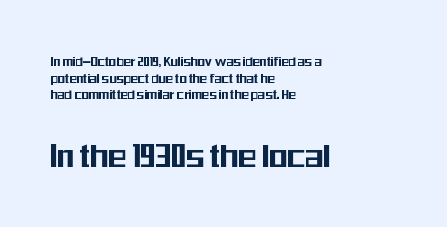
Q: Is the text italic (slanted)? A: No, it is upright.
Q: Is the typeface a serif or a sans-serif typeface? A: Sans-serif.
Q: Is the text underlined? A: No.
Q: How is the paragraph aligned? A: Left-aligned.
Q: Is the spacing between letters normal or unusually wide? A: Normal.
Q: Is the spacing between lines tight, normal or loose? A: Tight.
Q: Which block of text is set in a larger size, the first (top) or the second (bottom)? A: The second (bottom) one.
Q: Width (condensed, normal, or wide)? A: Condensed.
Q: Stroke contrast? A: Medium.
Q: x-height? A: Medium.
Q: Monospaced? A: No.
